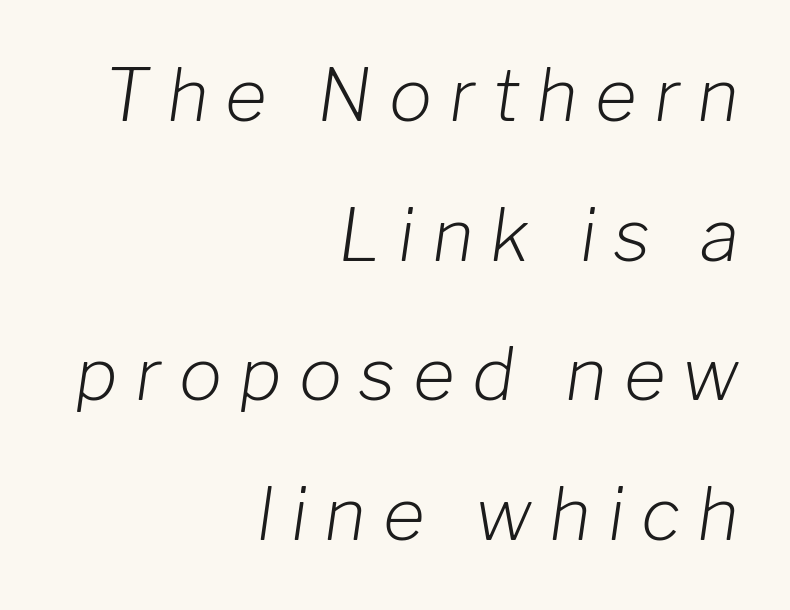
Q: Is the text bold? A: No.
Q: Is the text italic (slanted)? A: Yes, it leans right by about 8 degrees.
Q: Is the text underlined? A: No.
Q: How is the paragraph aligned? A: Right-aligned.
Q: Is the spacing between letters normal or unusually wide? A: Unusually wide.
Q: Is the spacing between lines tight, normal or loose? A: Loose.
Q: Width (condensed, normal, or wide)? A: Normal.
Q: Stroke contrast? A: Low.
Q: x-height? A: Medium.
Q: Monospaced? A: No.
